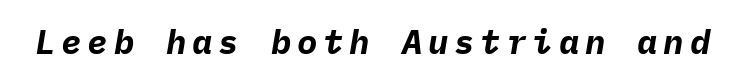
{"italic": "yes", "lean": "right", "slant_degrees": 9, "bold": "yes", "weight": "bold", "width": "normal", "stroke_contrast": "low", "x_height": "medium", "monospaced": "yes", "underline": "no", "glyph_px": 34}
